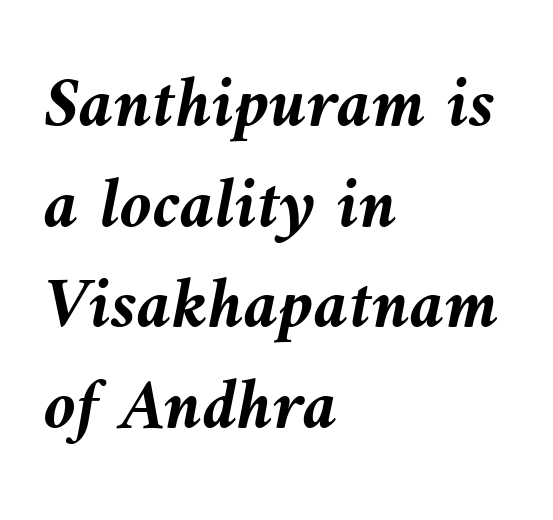
Q: Is the text bold? A: Yes.
Q: Is the text italic (slanted)? A: Yes, it leans left by about 9 degrees.
Q: Is the text underlined? A: No.
Q: How is the paragraph aligned? A: Left-aligned.
Q: Is the spacing between letters normal or unusually wide? A: Normal.
Q: Is the spacing between lines tight, normal or loose? A: Normal.
Q: Width (condensed, normal, or wide)? A: Normal.
Q: Stroke contrast? A: Medium.
Q: x-height? A: Medium.
Q: Monospaced? A: No.
